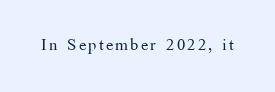
The image shows 22 px text type, upright; set not underlined.
